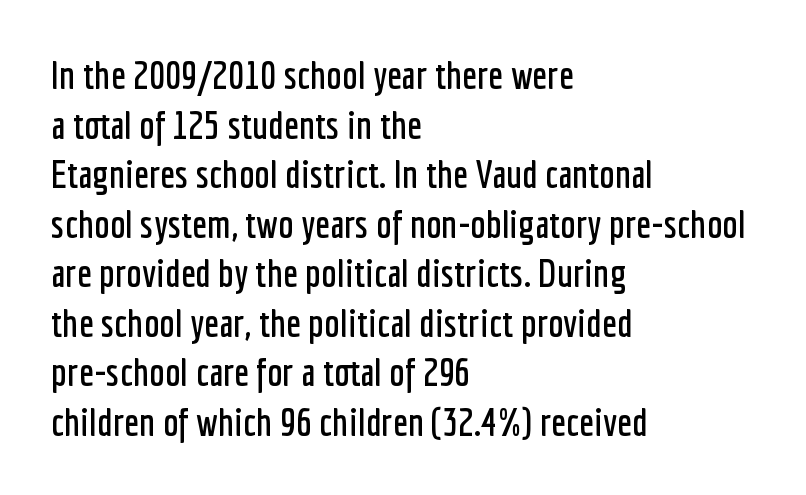
The lines in this sample share a left origin and differ only in where they stop. Is there any slant? The stems are plumb. Do the characters align in a grid? No, the font is proportional. Summary of vertical rhythm: regular, with standard interline spacing.
